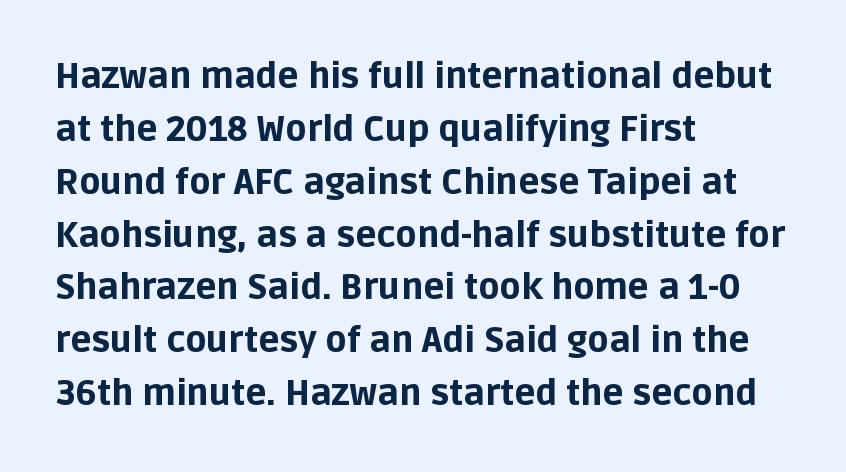
Q: Is the text bold? A: Yes.
Q: Is the text italic (slanted)? A: No, it is upright.
Q: Is the typeface a serif or a sans-serif typeface? A: Sans-serif.
Q: Is the text underlined? A: No.
Q: How is the paragraph aligned? A: Left-aligned.
Q: Is the spacing between letters normal or unusually wide? A: Normal.
Q: Is the spacing between lines tight, normal or loose? A: Normal.
Q: Width (condensed, normal, or wide)? A: Normal.
Q: Stroke contrast? A: Low.
Q: x-height? A: Large.
Q: Monospaced? A: No.
